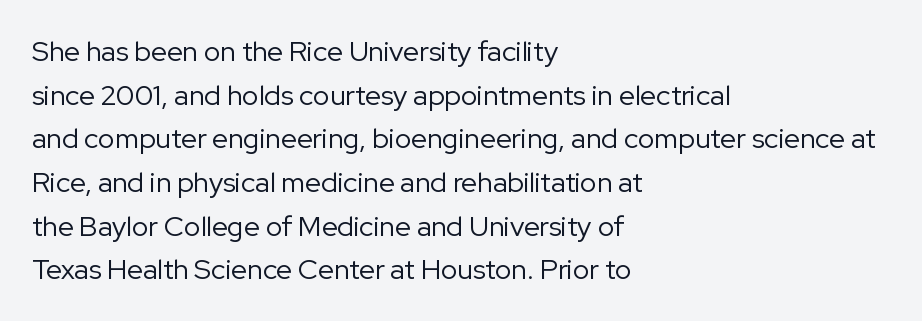
The image shows 28 px regular-weight sans-serif type, upright; set left-aligned, normal line spacing (1.56x), normal letter spacing, not underlined; low stroke contrast and a medium x-height.
